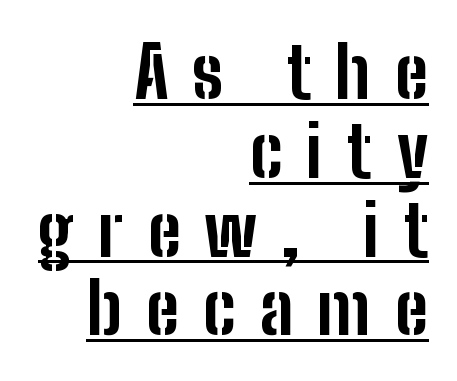
The image shows 71 px bold, condensed sans-serif type, upright; set right-aligned, tight line spacing (1.11x), unusually wide letter spacing (+0.34 em), underlined; low stroke contrast and a medium x-height.
